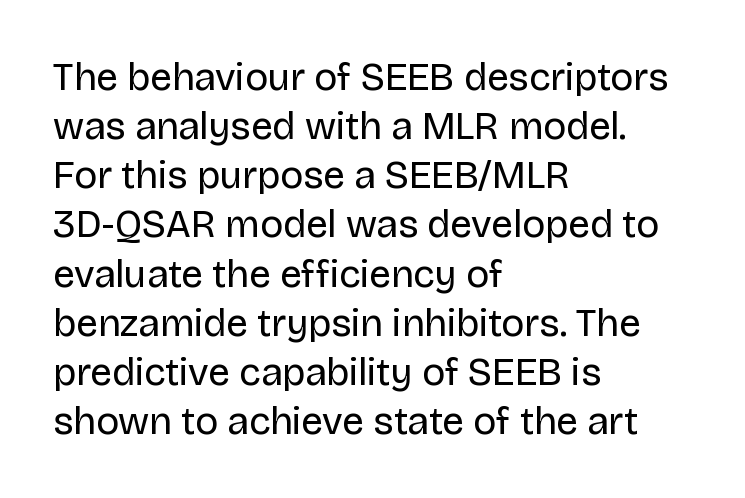
Q: Is the text bold? A: No.
Q: Is the text italic (slanted)? A: No, it is upright.
Q: Is the typeface a serif or a sans-serif typeface? A: Sans-serif.
Q: Is the text underlined? A: No.
Q: How is the paragraph aligned? A: Left-aligned.
Q: Is the spacing between letters normal or unusually wide? A: Normal.
Q: Is the spacing between lines tight, normal or loose? A: Normal.
Q: Width (condensed, normal, or wide)? A: Normal.
Q: Stroke contrast? A: Low.
Q: x-height? A: Large.
Q: Monospaced? A: No.
